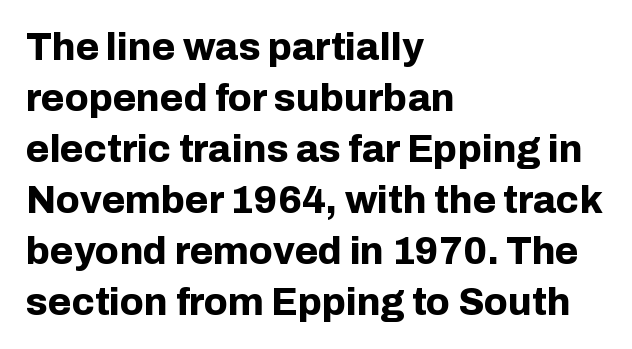
The image shows 38 px bold sans-serif type, upright; set left-aligned, normal line spacing (1.34x), normal letter spacing, not underlined; low stroke contrast and a medium x-height.
